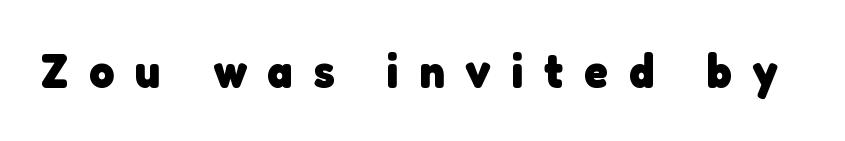
Just letters on the line, the space beneath them empty. To sum up the face: it is a sans, with no serifs. Does the weight exceed regular? Yes, all the way to bold. The passage shown has open, widely tracked lettering throughout. Looks like regular typesetting: each glyph gets only the width it needs.
